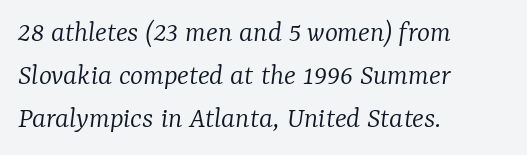
The image shows 31 px light serif type, italic (leaning right); set left-aligned, normal line spacing (1.39x), normal letter spacing, not underlined; low stroke contrast and a medium x-height.
